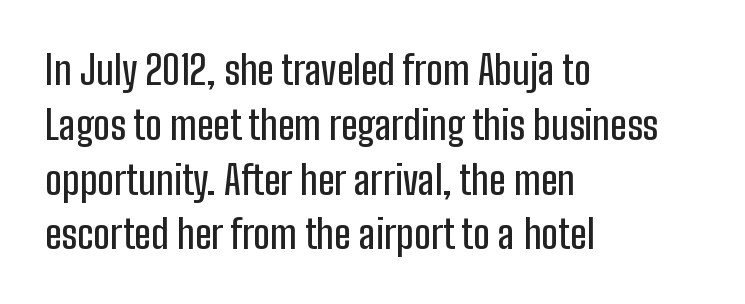
The words here are not underlined. Each word holds together tightly as a unit, with standard inter-letter gaps. The face used here is a sans, in the tradition of grotesques and geometrics. Here the designer chose a conventional face with non-uniform glyph widths.
